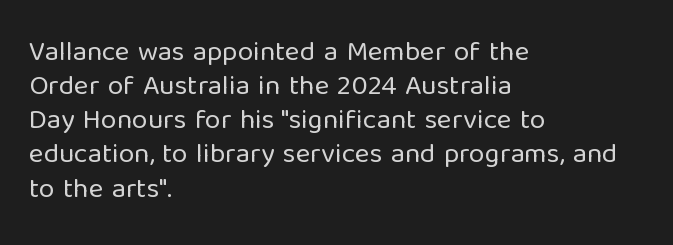
The image shows 28 px regular-weight sans-serif type, upright; set left-aligned, line spacing 1.22x, normal letter spacing, not underlined; low stroke contrast and a medium x-height.
